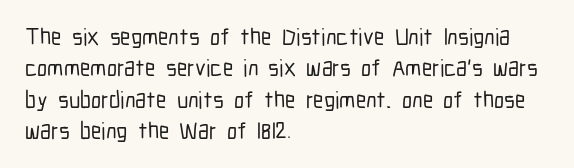
Q: Is the text italic (slanted)? A: No, it is upright.
Q: Is the text underlined? A: No.
Q: How is the paragraph aligned? A: Left-aligned.
Q: Is the spacing between letters normal or unusually wide? A: Normal.
Q: Is the spacing between lines tight, normal or loose? A: Normal.
